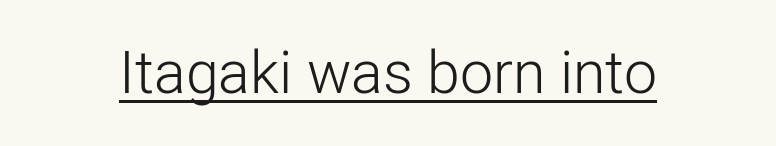
Q: Is the text bold? A: No.
Q: Is the text italic (slanted)? A: No, it is upright.
Q: Is the typeface a serif or a sans-serif typeface? A: Sans-serif.
Q: Is the text underlined? A: Yes.
Q: Is the spacing between letters normal or unusually wide? A: Normal.
Q: Width (condensed, normal, or wide)? A: Normal.
Q: Stroke contrast? A: Low.
Q: x-height? A: Medium.
Q: Monospaced? A: No.
